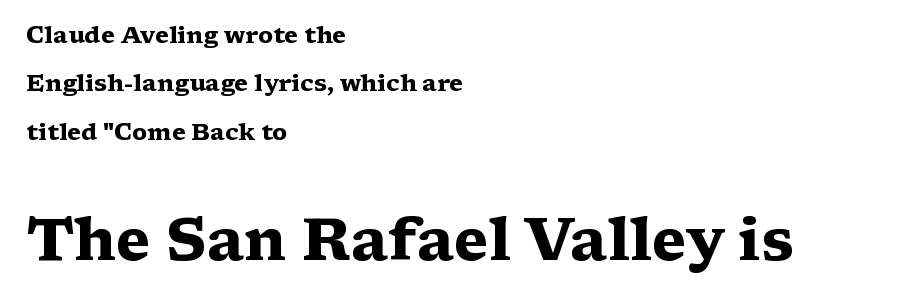
The image shows 58 px heavy, wide serif type, upright; set left-aligned, loose line spacing (2.1x), normal letter spacing, not underlined; the second (bottom) block is 2.52x larger; medium stroke contrast and a medium x-height.
